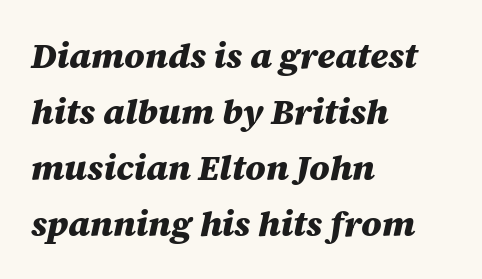
Q: Is the text bold? A: Yes.
Q: Is the text italic (slanted)? A: Yes, it leans right by about 12 degrees.
Q: Is the text underlined? A: No.
Q: How is the paragraph aligned? A: Left-aligned.
Q: Is the spacing between letters normal or unusually wide? A: Normal.
Q: Is the spacing between lines tight, normal or loose? A: Normal.
Q: Width (condensed, normal, or wide)? A: Normal.
Q: Stroke contrast? A: Medium.
Q: x-height? A: Large.
Q: Monospaced? A: No.
